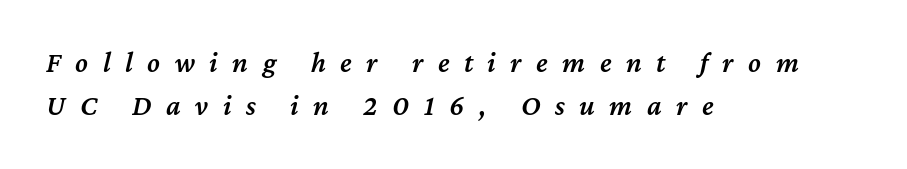
Q: Is the text bold? A: Semi-bold.
Q: Is the text italic (slanted)? A: Yes, it leans right by about 12 degrees.
Q: Is the text underlined? A: No.
Q: How is the paragraph aligned? A: Left-aligned.
Q: Is the spacing between letters normal or unusually wide? A: Unusually wide.
Q: Is the spacing between lines tight, normal or loose? A: Normal.
Q: Width (condensed, normal, or wide)? A: Normal.
Q: Stroke contrast? A: Medium.
Q: x-height? A: Medium.
Q: Monospaced? A: No.
